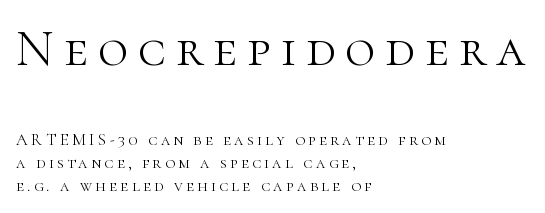
Note the varied advance widths — an 'i' is clearly narrower than an 'm'. The emphasis by scale lands on block number one, above. A roman cut, with each character standing at attention. No word sits above an underline. Reading down the column, the eye jumps a familiar distance to each next line.
